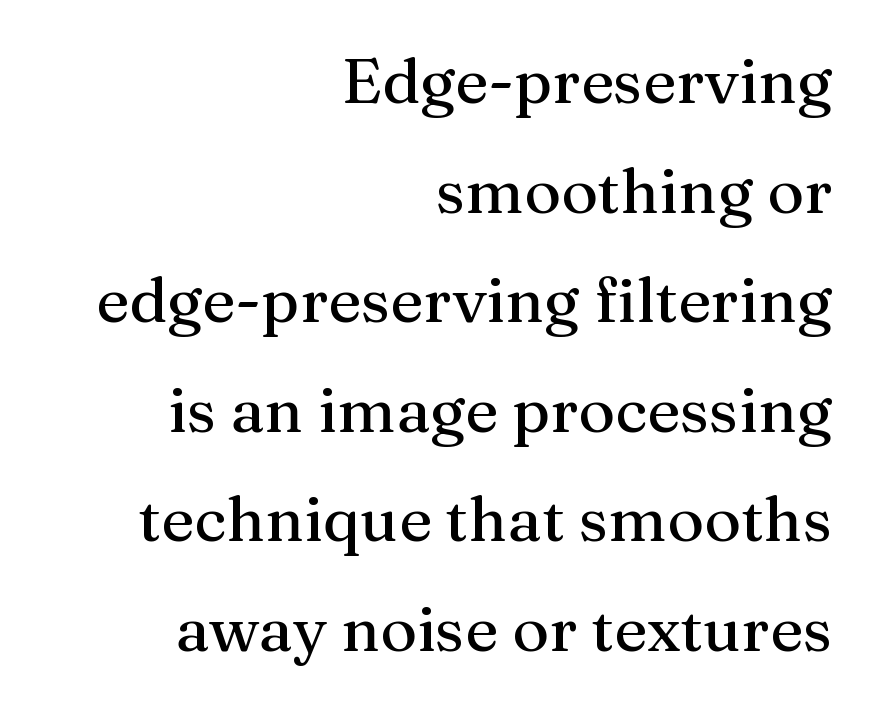
Q: Is the text italic (slanted)? A: No, it is upright.
Q: Is the typeface a serif or a sans-serif typeface? A: Serif.
Q: Is the text underlined? A: No.
Q: How is the paragraph aligned? A: Right-aligned.
Q: Is the spacing between letters normal or unusually wide? A: Normal.
Q: Width (condensed, normal, or wide)? A: Normal.
Q: Stroke contrast? A: Medium.
Q: x-height? A: Medium.
Q: Monospaced? A: No.
